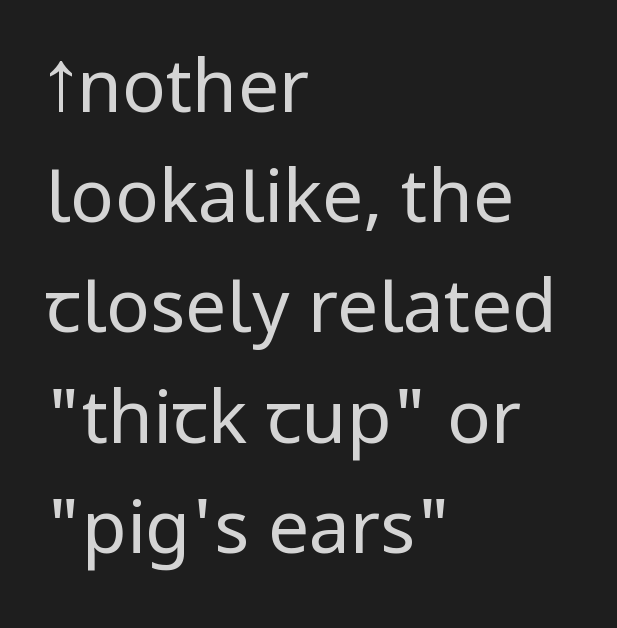
Regarding leading, the lines here are spaced in the standard way. Is this a fixed-width face? No — the glyphs have proportional, varying widths. Bold? No — there's no thickening of the strokes. A student would call this left alignment; a typographer would say flush left, rag right. Vertical strokes here are truly vertical. Honestly, there is no underline to notice here at all.
